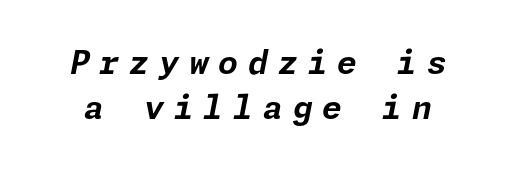
The image shows 32 px bold type, italic (leaning right); set normal line spacing (1.41x), unusually wide letter spacing (+0.31 em), not underlined; low stroke contrast and a medium x-height.
